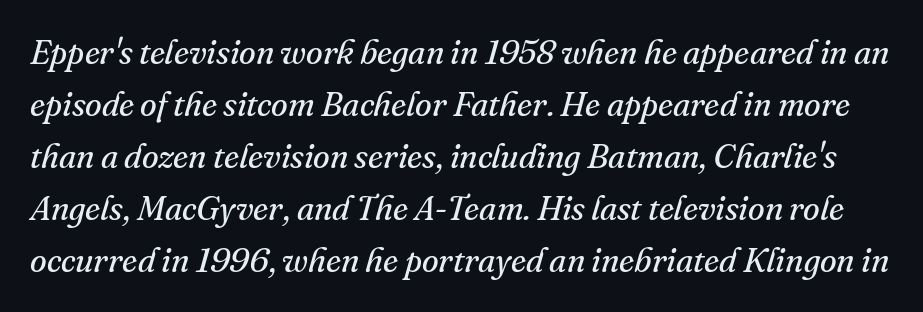
This sample has the flowing, uneven cadence of proportional lettering. Is the letter spacing exaggerated? No — it looks like the ordinary default. The axis of the letterforms is tilted away from vertical. No heavy texture on the line: the type isn't bold.
